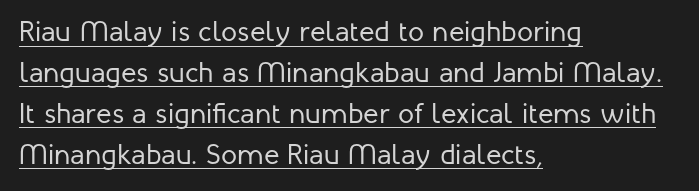
Looks like regular typesetting: each glyph gets only the width it needs. No letter is thick-stroked: the sample isn't bold. The designer went with a sans here, leaving each stem footless. Short and long lines alike share a common starting point at left. Successive baselines arrive at the customary interval. Italic? Not at all — the glyphs are vertical.
